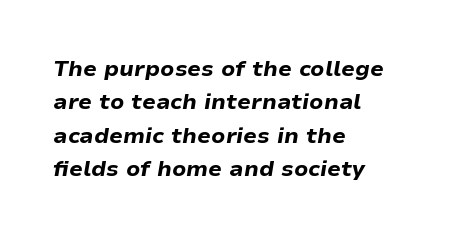
{"italic": "yes", "lean": "right", "slant_degrees": 9, "bold": "yes", "underline": "no", "align": "left", "line_spacing": "normal", "line_spacing_ratio": 1.52, "letter_spacing": "normal", "letter_spacing_em": 0.0, "glyph_px": 22}
